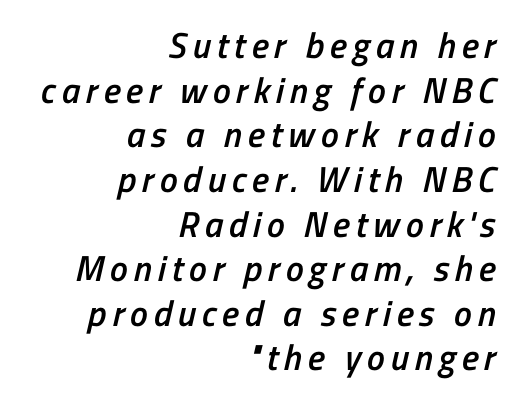
The rendering shows plain stroke endings on the letterforms — a sans-serif design. Underline: absent. Note the varied advance widths — an 'i' is clearly narrower than an 'm'. All the whitespace from short lines collects on the left. This is the in-between weight designers call semibold or demi.
